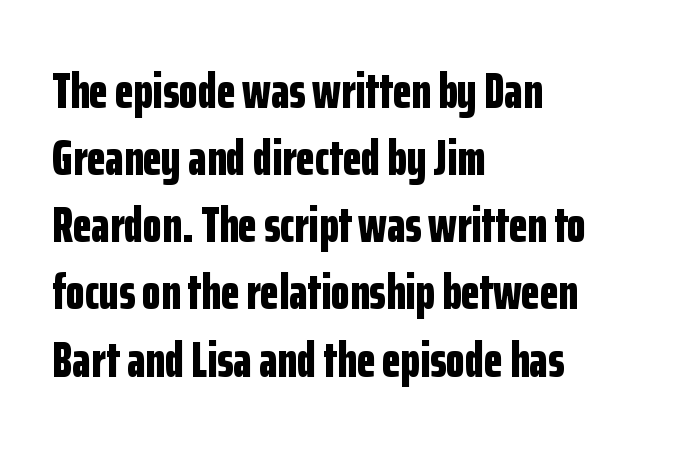
{"serif": "no", "italic": "no", "bold": "yes", "weight": "bold", "width": "condensed", "stroke_contrast": "low", "x_height": "medium", "monospaced": "no", "underline": "no", "align": "left", "line_spacing": "normal", "line_spacing_ratio": 1.37, "letter_spacing": "normal", "letter_spacing_em": 0.0, "glyph_px": 49}
